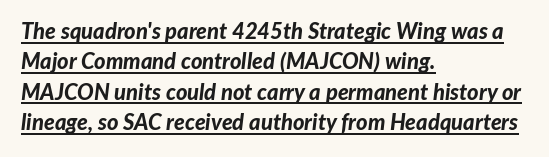
Alignment: flush left. How would I describe the line gaps? Plain and ordinary. Posture: slanted. Beneath each row of characters lies a ruled line. A typesetter would call this zero additional tracking. The font is running at its bold setting.
